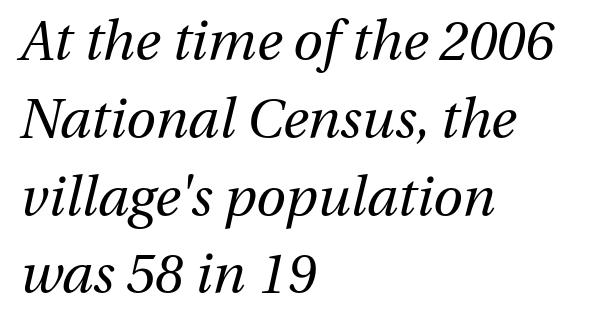
{"italic": "yes", "lean": "right", "slant_degrees": 13, "bold": "no", "weight": "regular", "width": "normal", "stroke_contrast": "medium", "x_height": "medium", "monospaced": "no", "underline": "no", "align": "left", "line_spacing": "normal", "line_spacing_ratio": 1.44, "letter_spacing": "normal", "letter_spacing_em": 0.0, "glyph_px": 54}
